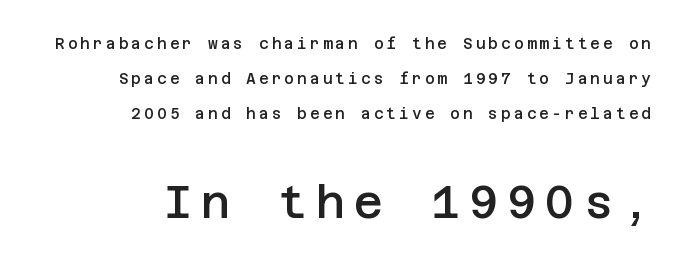
Compared with a flush-left layout, this one pins lines to the opposite, right side. Is there any slant? The stems are plumb. Compare the two chunks: the lower has the greater cap height. These lines have a slow, spaced-out rhythm from letter to letter. The letters are semibold — heavier than regular but short of a full bold.
